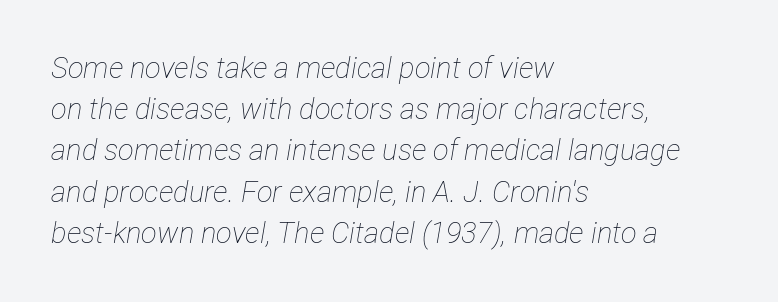
Q: Is the text bold? A: No.
Q: Is the text italic (slanted)? A: Yes, it leans right by about 12 degrees.
Q: Is the text underlined? A: No.
Q: How is the paragraph aligned? A: Left-aligned.
Q: Is the spacing between letters normal or unusually wide? A: Normal.
Q: Is the spacing between lines tight, normal or loose? A: Normal.
Q: Width (condensed, normal, or wide)? A: Condensed.
Q: Stroke contrast? A: Low.
Q: x-height? A: Medium.
Q: Monospaced? A: No.
